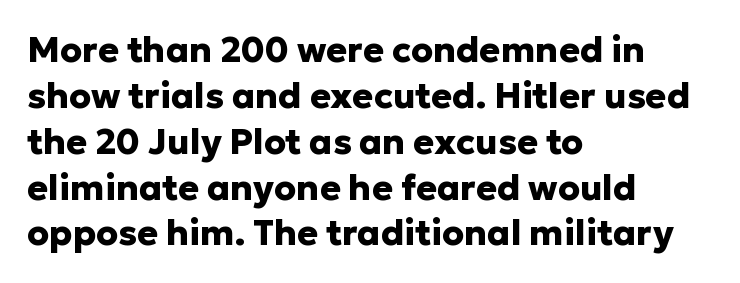
Q: Is the text bold? A: Yes.
Q: Is the text italic (slanted)? A: No, it is upright.
Q: Is the typeface a serif or a sans-serif typeface? A: Sans-serif.
Q: Is the text underlined? A: No.
Q: How is the paragraph aligned? A: Left-aligned.
Q: Is the spacing between letters normal or unusually wide? A: Normal.
Q: Is the spacing between lines tight, normal or loose? A: Normal.
Q: Width (condensed, normal, or wide)? A: Normal.
Q: Stroke contrast? A: Low.
Q: x-height? A: Medium.
Q: Monospaced? A: No.
